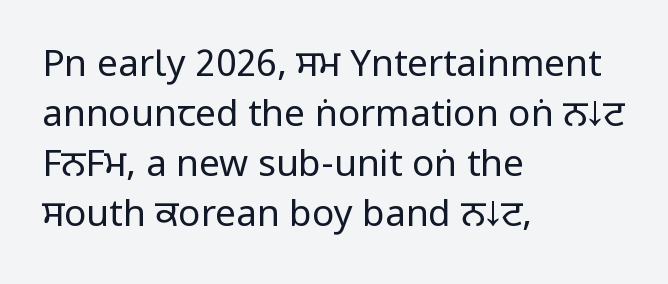
Q: Is the text bold? A: No.
Q: Is the text italic (slanted)? A: No, it is upright.
Q: Is the typeface a serif or a sans-serif typeface? A: Sans-serif.
Q: Is the text underlined? A: No.
Q: How is the paragraph aligned? A: Left-aligned.
Q: Is the spacing between letters normal or unusually wide? A: Normal.
Q: Is the spacing between lines tight, normal or loose? A: Normal.
Q: Width (condensed, normal, or wide)? A: Condensed.
Q: Stroke contrast? A: Low.
Q: x-height? A: Large.
Q: Monospaced? A: No.
